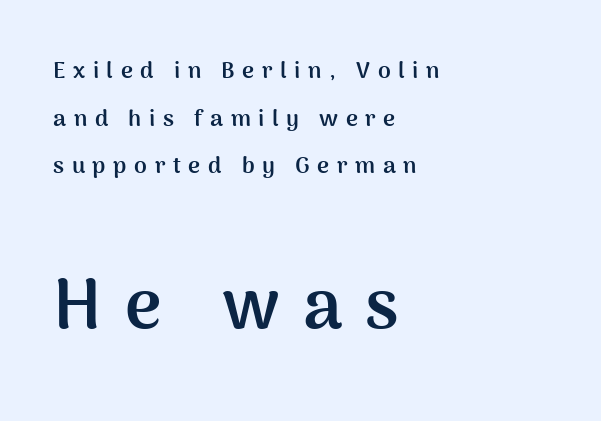
The letters stand upright; this is a roman face. No word sits above an underline. The type family on display is of the sans-serif kind. Is the block centered? No — it sits flush against the left margin. The characters look thick and weighty, a clear bold. The rendering uses a large line-height, opening up the rows.
